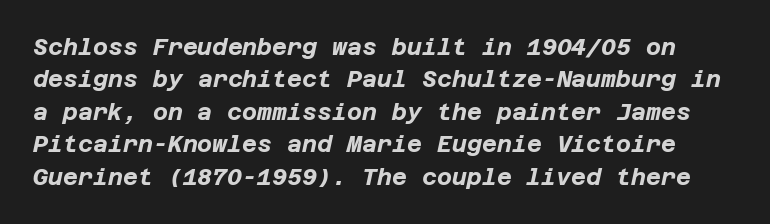
{"italic": "yes", "lean": "right", "slant_degrees": 12, "bold": "yes", "underline": "no", "line_spacing": "normal", "line_spacing_ratio": 1.41, "letter_spacing": "normal", "letter_spacing_em": 0.0, "glyph_px": 23}
